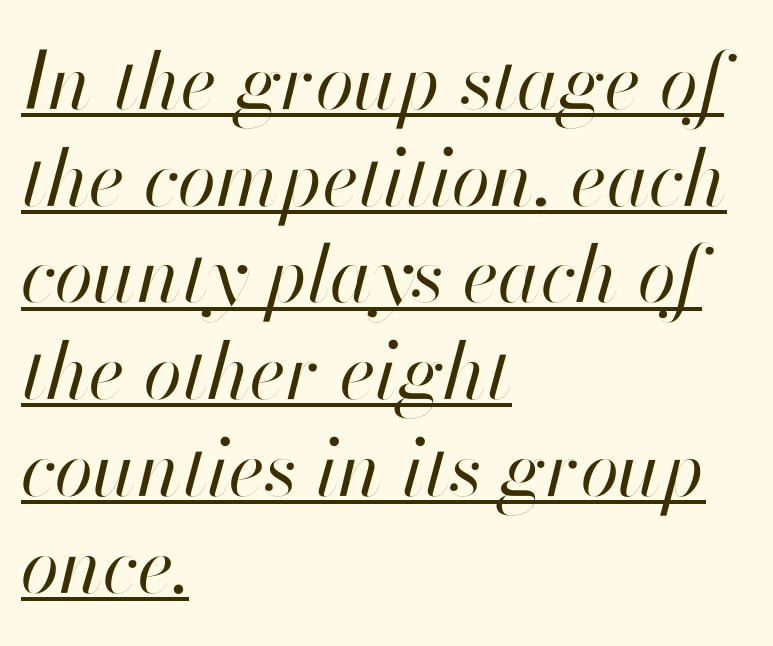
An italicized treatment has been applied to the whole sample. No letter is thick-stroked: the sample isn't bold. Short note: letters normally spaced. Quick note: underline on. These lines stack with their left ends in a neat column. Looks like regular typesetting: each glyph gets only the width it needs.
